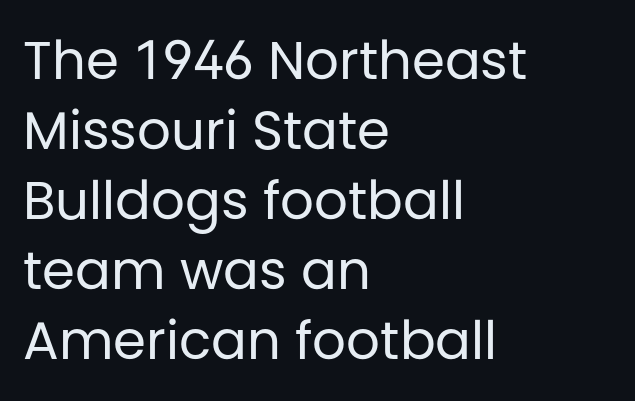
The image shows 53 px regular-weight sans-serif type, upright; set left-aligned, normal line spacing (1.32x), normal letter spacing, not underlined; low stroke contrast and a large x-height.
